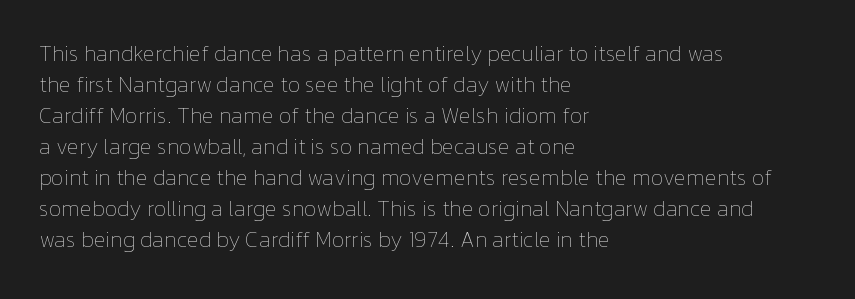
Q: Is the text bold? A: No.
Q: Is the text italic (slanted)? A: No, it is upright.
Q: Is the text underlined? A: No.
Q: How is the paragraph aligned? A: Left-aligned.
Q: Is the spacing between letters normal or unusually wide? A: Normal.
Q: Is the spacing between lines tight, normal or loose? A: Normal.
